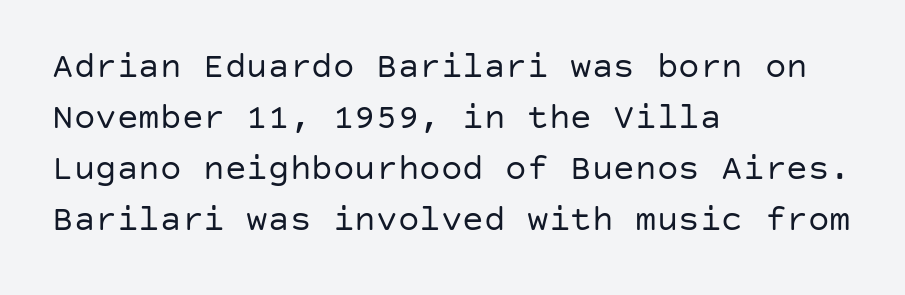
Stroke thickness stays within the range of a standard reading face or lighter. Rule under the text: the space is simply empty. The typesetter chose a ragged-right arrangement here. Are there feet on the stems? There aren't — it's a sans.
